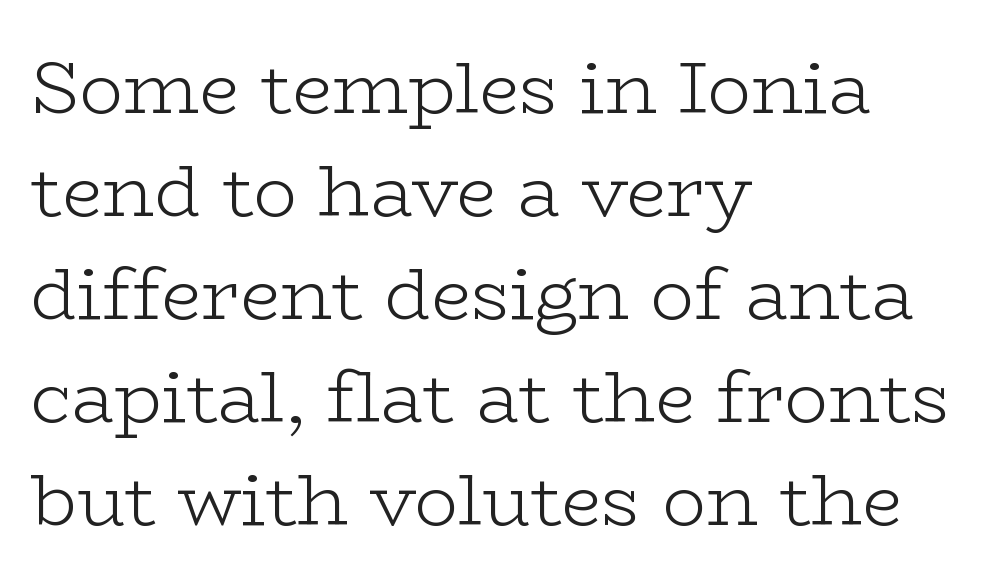
Q: Is the text bold? A: No.
Q: Is the text italic (slanted)? A: No, it is upright.
Q: Is the typeface a serif or a sans-serif typeface? A: Serif.
Q: Is the text underlined? A: No.
Q: How is the paragraph aligned? A: Left-aligned.
Q: Is the spacing between letters normal or unusually wide? A: Normal.
Q: Is the spacing between lines tight, normal or loose? A: Normal.
Q: Width (condensed, normal, or wide)? A: Wide.
Q: Stroke contrast? A: Low.
Q: x-height? A: Medium.
Q: Monospaced? A: No.
